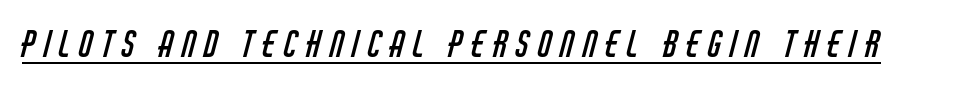
{"serif": "no", "bold": "no", "weight": "regular", "width": "condensed", "stroke_contrast": "low", "x_height": "large", "monospaced": "no", "underline": "yes", "letter_spacing": "wide", "letter_spacing_em": 0.25, "glyph_px": 35}
